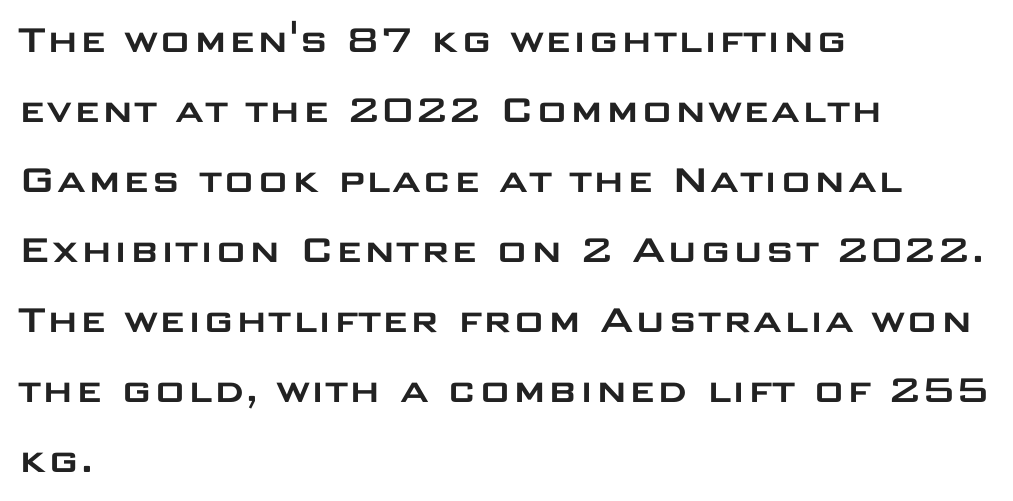
{"serif": "no", "italic": "no", "width": "wide", "stroke_contrast": "low", "x_height": "large", "monospaced": "no", "underline": "no", "align": "left", "line_spacing": "normal", "line_spacing_ratio": 1.59, "letter_spacing": "normal", "letter_spacing_em": 0.0, "glyph_px": 44}
